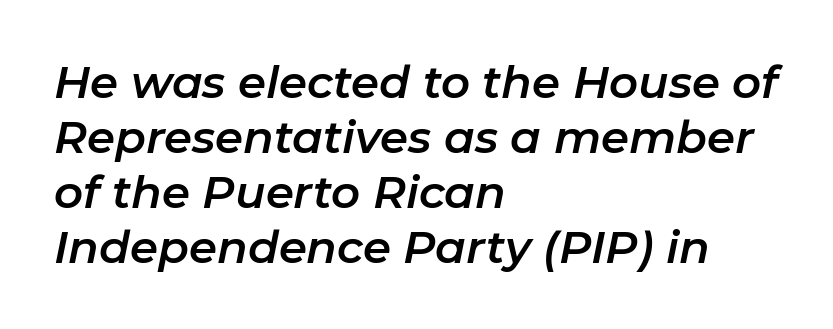
{"italic": "yes", "lean": "right", "slant_degrees": 11, "width": "normal", "stroke_contrast": "low", "x_height": "medium", "monospaced": "no", "underline": "no", "align": "left", "line_spacing_ratio": 1.22, "letter_spacing": "normal", "letter_spacing_em": 0.0, "glyph_px": 45}
